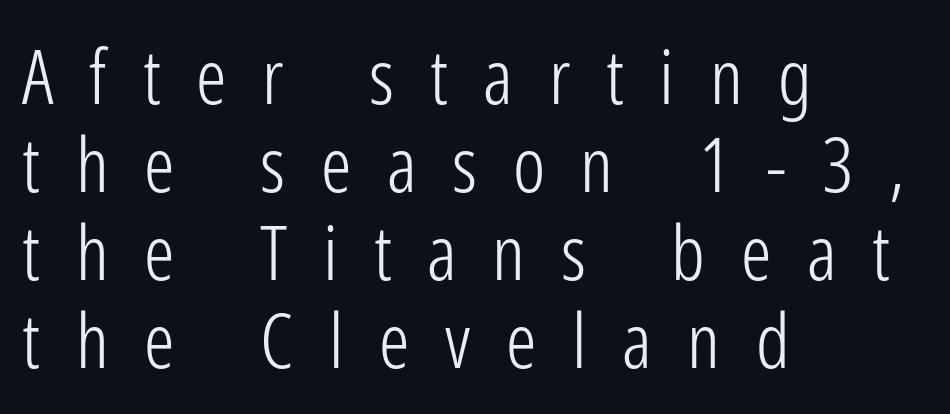
Q: Is the text bold? A: No.
Q: Is the text italic (slanted)? A: No, it is upright.
Q: Is the typeface a serif or a sans-serif typeface? A: Sans-serif.
Q: Is the text underlined? A: No.
Q: How is the paragraph aligned? A: Left-aligned.
Q: Is the spacing between letters normal or unusually wide? A: Unusually wide.
Q: Width (condensed, normal, or wide)? A: Condensed.
Q: Stroke contrast? A: Low.
Q: x-height? A: Medium.
Q: Monospaced? A: No.
